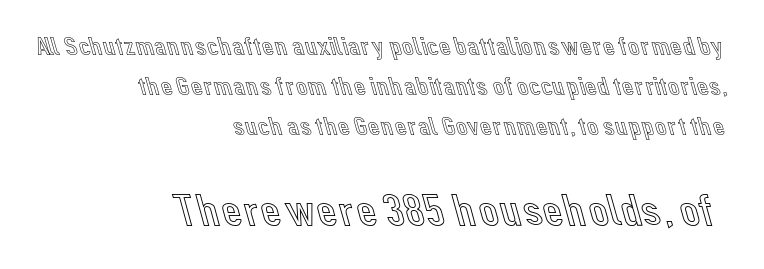
Character widths vary here, with narrow letters taking less room than wide ones. The emphasis by scale lands on block number two, below. Does extra space separate the letters? No, they use regular spacing. A typesetter would call this leading conventional body-copy spacing. Descenders are the only things crossing below the line.
